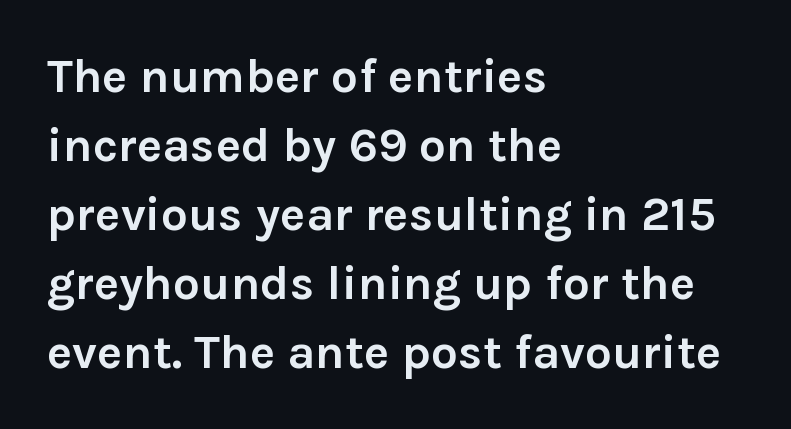
The image shows 48 px semibold sans-serif type, upright; set left-aligned, normal line spacing (1.44x), normal letter spacing, not underlined; low stroke contrast and a medium x-height.
